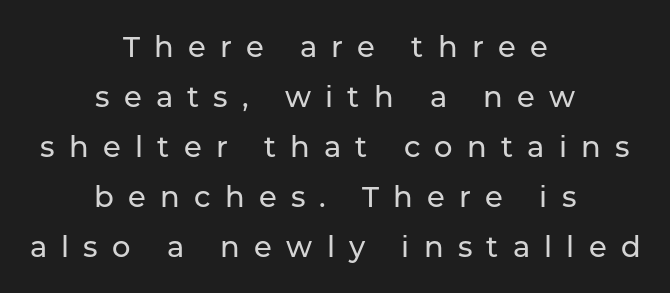
{"serif": "no", "italic": "no", "width": "normal", "stroke_contrast": "low", "x_height": "medium", "monospaced": "no", "underline": "no", "align": "center", "line_spacing_ratio": 1.72, "letter_spacing": "wide", "letter_spacing_em": 0.49, "glyph_px": 29}
